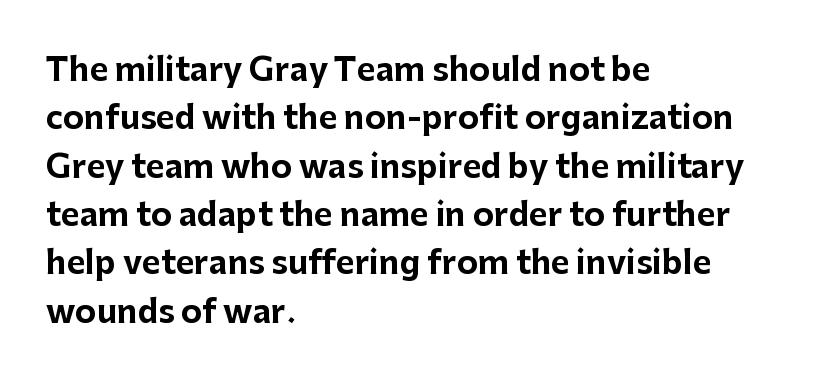
{"serif": "no", "italic": "no", "bold": "yes", "weight": "bold", "width": "normal", "stroke_contrast": "low", "x_height": "medium", "monospaced": "no", "underline": "no", "align": "left", "line_spacing": "normal", "line_spacing_ratio": 1.51, "letter_spacing": "normal", "letter_spacing_em": 0.0, "glyph_px": 32}
